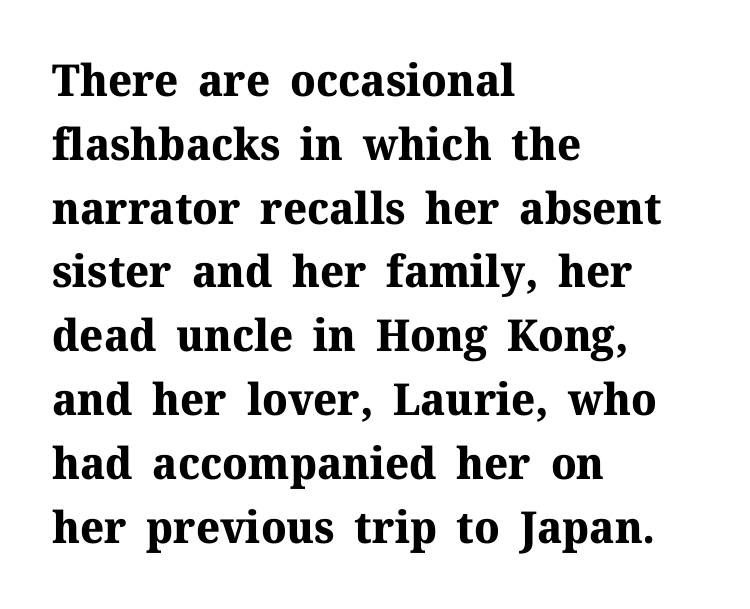
{"serif": "yes", "italic": "no", "bold": "yes", "weight": "bold", "width": "normal", "stroke_contrast": "medium", "x_height": "medium", "monospaced": "no", "underline": "no", "align": "left", "line_spacing": "normal", "line_spacing_ratio": 1.45, "letter_spacing": "normal", "letter_spacing_em": 0.0, "glyph_px": 44}
